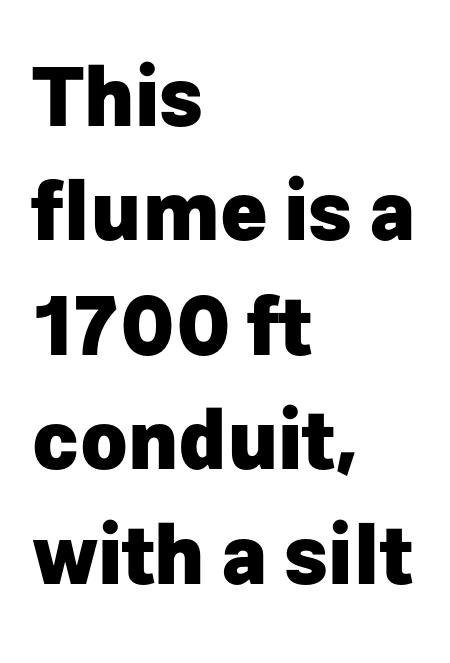
Q: Is the text bold? A: Yes.
Q: Is the text italic (slanted)? A: No, it is upright.
Q: Is the typeface a serif or a sans-serif typeface? A: Sans-serif.
Q: Is the text underlined? A: No.
Q: How is the paragraph aligned? A: Left-aligned.
Q: Is the spacing between letters normal or unusually wide? A: Normal.
Q: Is the spacing between lines tight, normal or loose? A: Normal.
Q: Width (condensed, normal, or wide)? A: Normal.
Q: Stroke contrast? A: Low.
Q: x-height? A: Medium.
Q: Monospaced? A: No.
